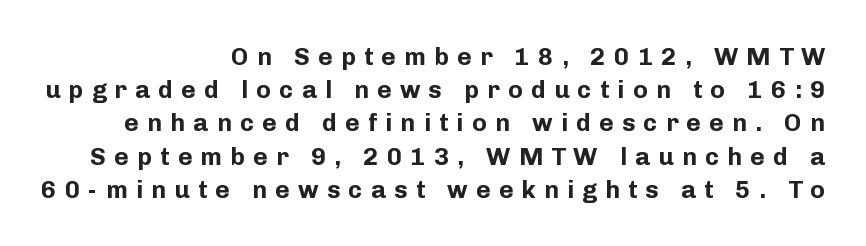
{"italic": "no", "bold": "yes", "underline": "no", "align": "right", "line_spacing": "normal", "line_spacing_ratio": 1.33, "letter_spacing": "wide", "letter_spacing_em": 0.33, "glyph_px": 25}
